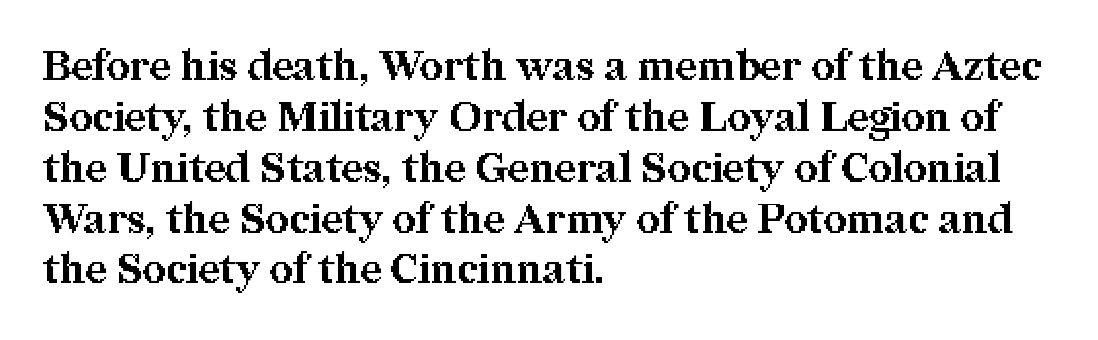
The image shows 41 px bold serif type, upright; set left-aligned, line spacing 1.24x, normal letter spacing, not underlined; medium stroke contrast and a medium x-height.
